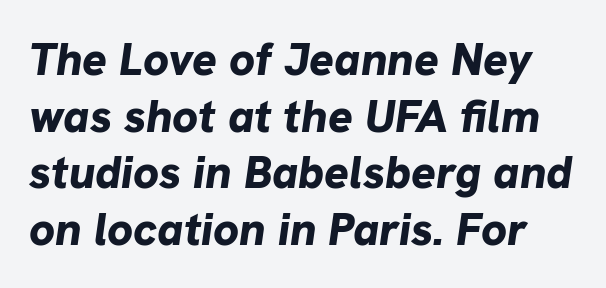
{"italic": "yes", "lean": "right", "slant_degrees": 8, "bold": "yes", "weight": "bold", "width": "normal", "stroke_contrast": "low", "x_height": "medium", "monospaced": "no", "underline": "no", "line_spacing_ratio": 1.23, "letter_spacing": "normal", "letter_spacing_em": 0.0, "glyph_px": 46}
